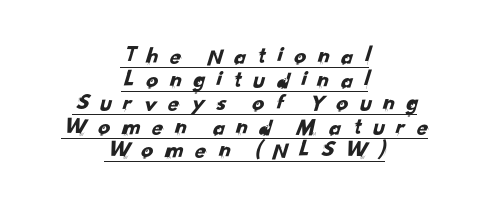
Line spacing here is tight. Notice how the passage keeps no hard edge, just a central spine. Has an underline been added? It has. The tracking reads as deliberately expanded to a designer's eye.
